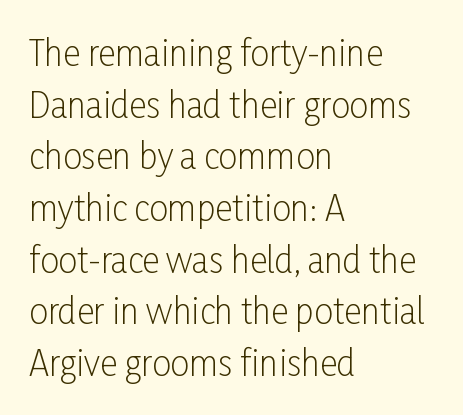
The image shows 34 px light, condensed sans-serif type, upright; set left-aligned, normal line spacing (1.52x), normal letter spacing, not underlined; low stroke contrast and a medium x-height.
